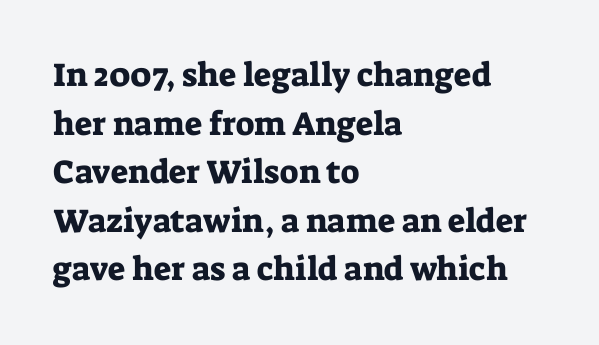
Q: Is the text italic (slanted)? A: No, it is upright.
Q: Is the typeface a serif or a sans-serif typeface? A: Serif.
Q: Is the text underlined? A: No.
Q: How is the paragraph aligned? A: Left-aligned.
Q: Is the spacing between letters normal or unusually wide? A: Normal.
Q: Is the spacing between lines tight, normal or loose? A: Normal.
Q: Width (condensed, normal, or wide)? A: Normal.
Q: Stroke contrast? A: Low.
Q: x-height? A: Medium.
Q: Monospaced? A: No.
